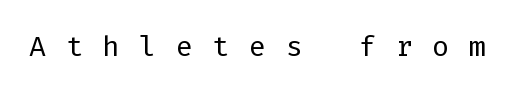
Q: Is the text bold? A: No.
Q: Is the text italic (slanted)? A: No, it is upright.
Q: Is the typeface a serif or a sans-serif typeface? A: Sans-serif.
Q: Is the text underlined? A: No.
Q: Is the spacing between letters normal or unusually wide? A: Unusually wide.
Q: Width (condensed, normal, or wide)? A: Normal.
Q: Stroke contrast? A: Low.
Q: x-height? A: Medium.
Q: Monospaced? A: Yes.
